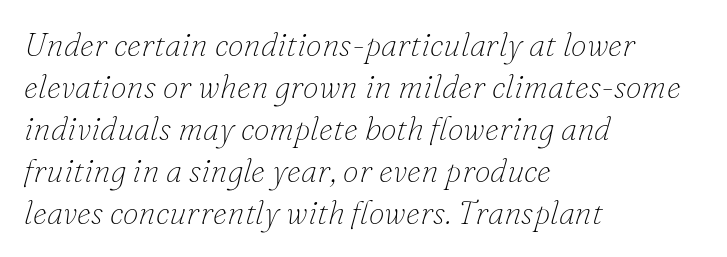
This is serif lettering, the kind often seen in printed books. You could not count columns in this text — the font is proportionally spaced. Line spacing here is normal. Check under the words: just untouched page. The characters are drawn with everyday or finer stroke widths.
